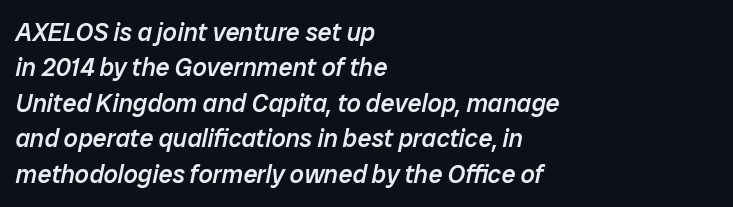
{"italic": "yes", "lean": "right", "slant_degrees": 12, "bold": "semi", "underline": "no", "align": "left", "line_spacing": "normal", "line_spacing_ratio": 1.42, "letter_spacing": "normal", "letter_spacing_em": 0.0, "glyph_px": 25}
